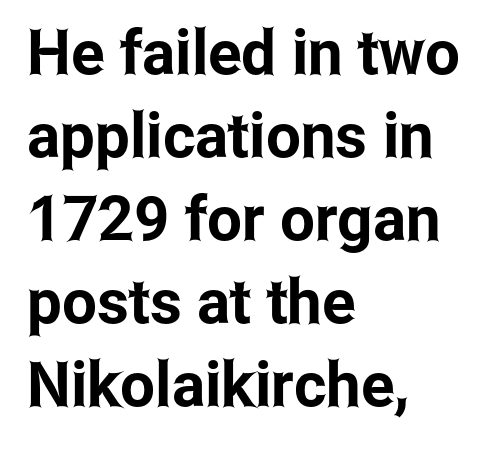
Q: Is the text italic (slanted)? A: No, it is upright.
Q: Is the typeface a serif or a sans-serif typeface? A: Sans-serif.
Q: Is the text underlined? A: No.
Q: How is the paragraph aligned? A: Left-aligned.
Q: Is the spacing between letters normal or unusually wide? A: Normal.
Q: Is the spacing between lines tight, normal or loose? A: Normal.
Q: Width (condensed, normal, or wide)? A: Condensed.
Q: Stroke contrast? A: Low.
Q: x-height? A: Medium.
Q: Monospaced? A: No.
